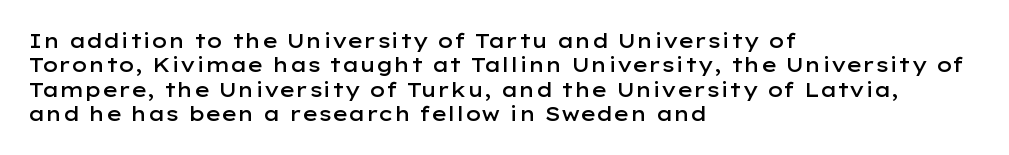
Q: Is the text bold? A: Semi-bold.
Q: Is the text italic (slanted)? A: No, it is upright.
Q: Is the text underlined? A: No.
Q: How is the paragraph aligned? A: Left-aligned.
Q: Is the spacing between letters normal or unusually wide? A: Normal.
